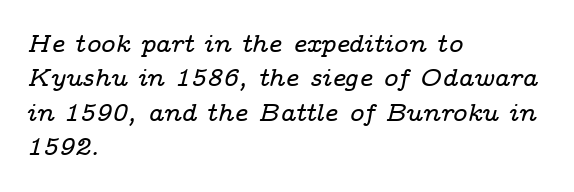
{"italic": "yes", "lean": "right", "slant_degrees": 14, "underline": "no", "align": "left", "line_spacing": "normal", "line_spacing_ratio": 1.38, "letter_spacing": "normal", "letter_spacing_em": 0.0, "glyph_px": 25}
